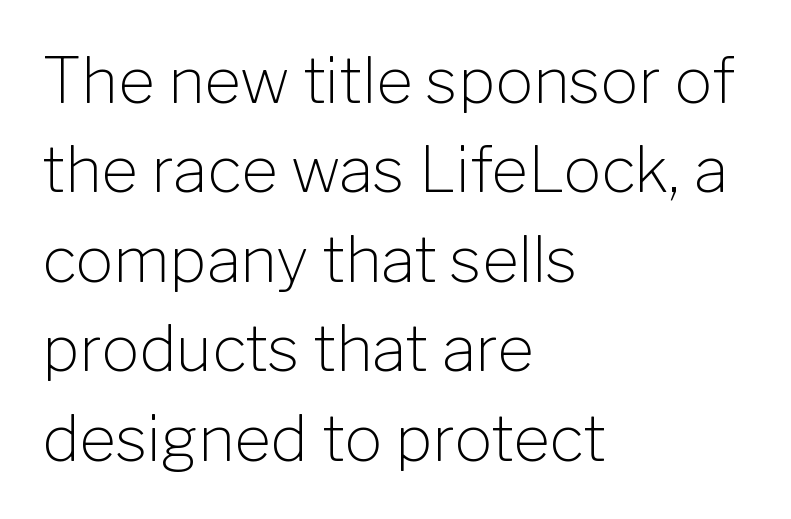
The image shows 63 px light sans-serif type, upright; set left-aligned, normal line spacing (1.42x), normal letter spacing, not underlined; low stroke contrast and a medium x-height.
